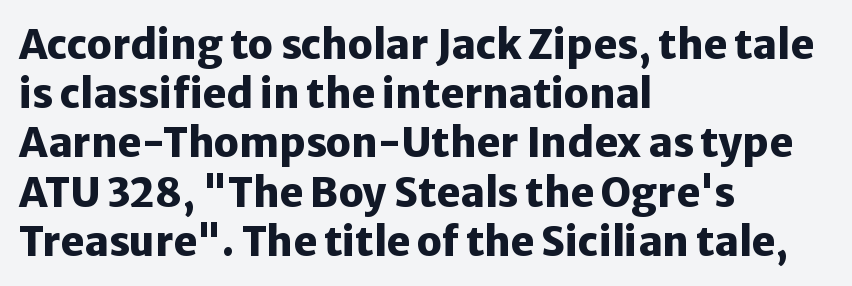
Q: Is the text bold? A: Yes.
Q: Is the text italic (slanted)? A: No, it is upright.
Q: Is the typeface a serif or a sans-serif typeface? A: Sans-serif.
Q: Is the text underlined? A: No.
Q: How is the paragraph aligned? A: Left-aligned.
Q: Is the spacing between letters normal or unusually wide? A: Normal.
Q: Width (condensed, normal, or wide)? A: Normal.
Q: Stroke contrast? A: Low.
Q: x-height? A: Medium.
Q: Monospaced? A: No.
